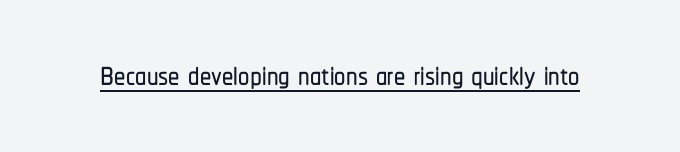
This rendering employs a face without finishing strokes, i.e., a sans-serif. Looks like regular typesetting: each glyph gets only the width it needs. Style check: upright. The line texture is even and compact thanks to regular tracking.
